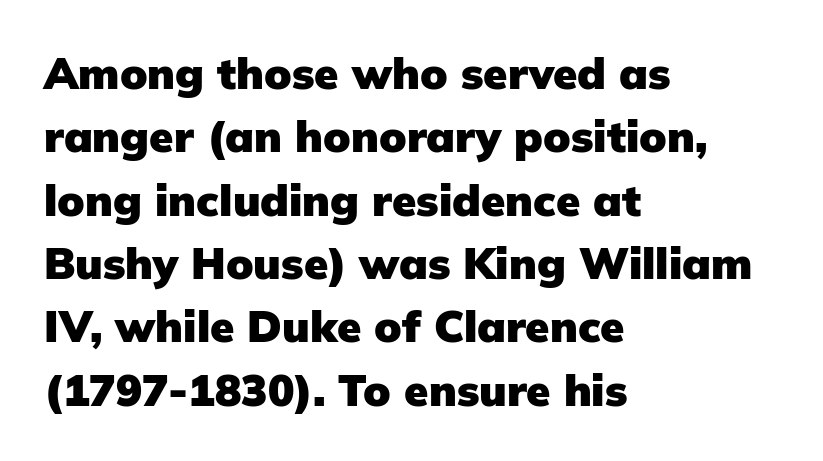
{"serif": "no", "italic": "no", "bold": "yes", "weight": "heavy", "width": "normal", "stroke_contrast": "low", "x_height": "medium", "monospaced": "no", "underline": "no", "align": "left", "line_spacing": "normal", "line_spacing_ratio": 1.44, "letter_spacing": "normal", "letter_spacing_em": 0.0, "glyph_px": 44}
